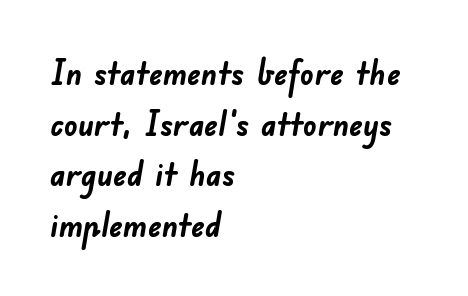
Q: Is the text bold? A: Yes.
Q: Is the typeface a serif or a sans-serif typeface? A: Sans-serif.
Q: Is the text underlined? A: No.
Q: How is the paragraph aligned? A: Left-aligned.
Q: Is the spacing between letters normal or unusually wide? A: Normal.
Q: Is the spacing between lines tight, normal or loose? A: Normal.
Q: Width (condensed, normal, or wide)? A: Normal.
Q: Stroke contrast? A: Low.
Q: x-height? A: Small.
Q: Monospaced? A: No.
